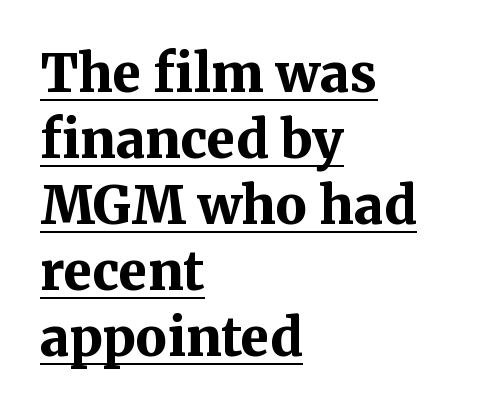
Q: Is the text bold? A: Yes.
Q: Is the text italic (slanted)? A: No, it is upright.
Q: Is the typeface a serif or a sans-serif typeface? A: Serif.
Q: Is the text underlined? A: Yes.
Q: How is the paragraph aligned? A: Left-aligned.
Q: Is the spacing between letters normal or unusually wide? A: Normal.
Q: Is the spacing between lines tight, normal or loose? A: Normal.
Q: Width (condensed, normal, or wide)? A: Normal.
Q: Stroke contrast? A: Medium.
Q: x-height? A: Medium.
Q: Monospaced? A: No.
